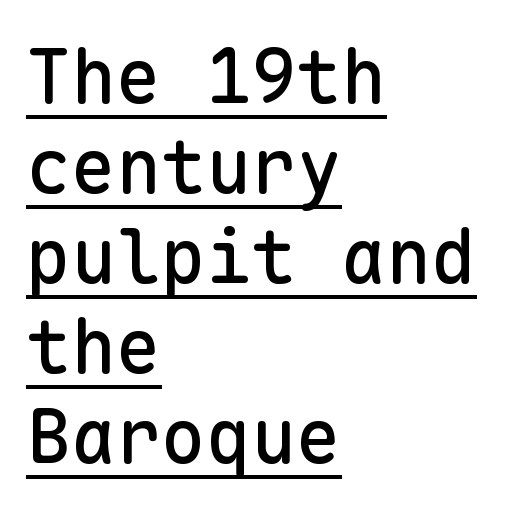
These lines were composed using upright roman letters. Every row of glyphs begins at an identical x-position on the left. Glyph-to-glyph distance matches everyday printed text. Students, observe the line beneath the letters — that is underlining. Every character here occupies the same horizontal width, giving the sample a typewriter-like rhythm. Examine the stroke ends and you'll find no serifs.
